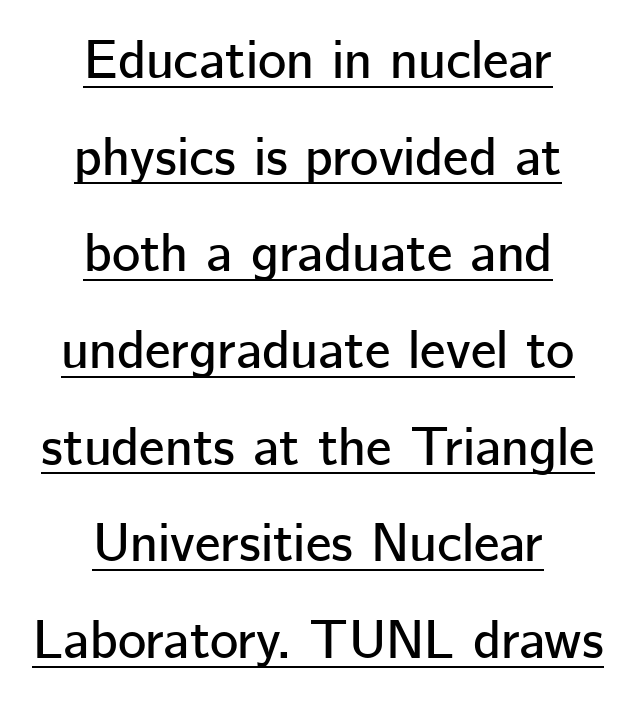
Q: Is the text italic (slanted)? A: No, it is upright.
Q: Is the typeface a serif or a sans-serif typeface? A: Sans-serif.
Q: Is the text underlined? A: Yes.
Q: How is the paragraph aligned? A: Centered.
Q: Is the spacing between letters normal or unusually wide? A: Normal.
Q: Width (condensed, normal, or wide)? A: Normal.
Q: Stroke contrast? A: Low.
Q: x-height? A: Medium.
Q: Monospaced? A: No.
